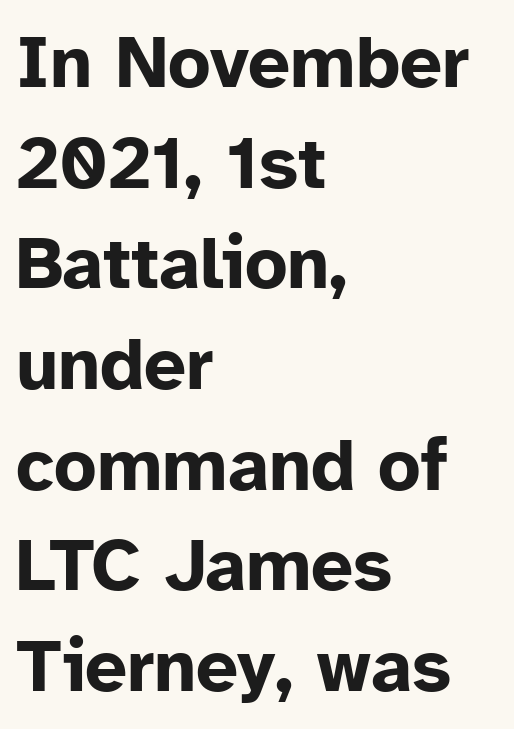
{"serif": "no", "italic": "no", "bold": "yes", "weight": "bold", "width": "normal", "stroke_contrast": "low", "x_height": "medium", "monospaced": "no", "underline": "no", "align": "left", "line_spacing": "normal", "line_spacing_ratio": 1.36, "letter_spacing": "normal", "letter_spacing_em": 0.0, "glyph_px": 74}
